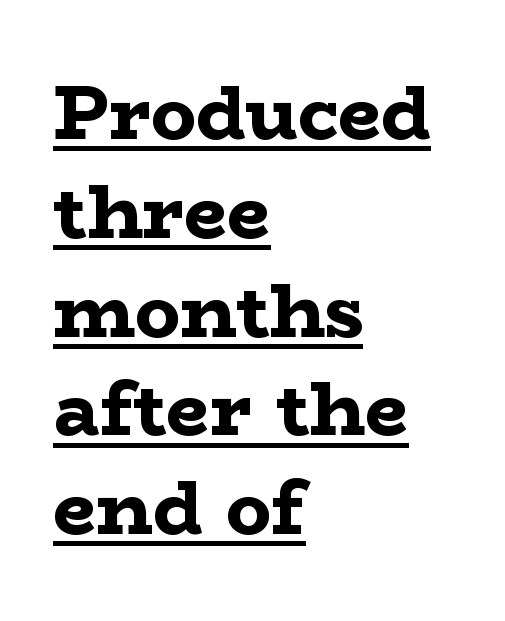
You can tell it's not italic because the verticals are truly vertical. The typesetter chose a ragged-right arrangement here. This sample uses a serif face. The words here are underlined.
